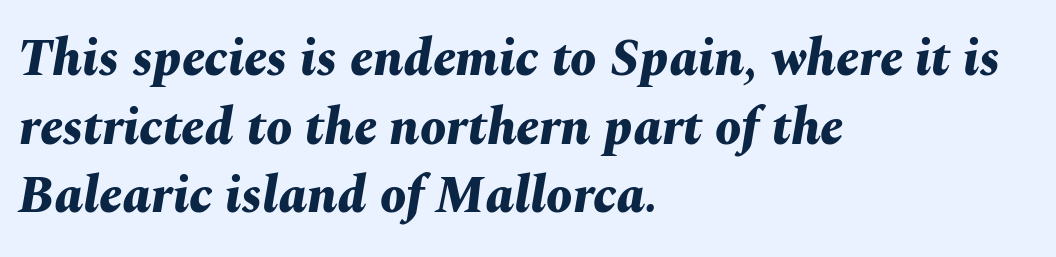
{"italic": "yes", "lean": "right", "slant_degrees": 10, "bold": "yes", "weight": "bold", "width": "normal", "stroke_contrast": "medium", "x_height": "medium", "monospaced": "no", "underline": "no", "align": "left", "line_spacing": "normal", "line_spacing_ratio": 1.32, "letter_spacing": "normal", "letter_spacing_em": 0.0, "glyph_px": 52}
